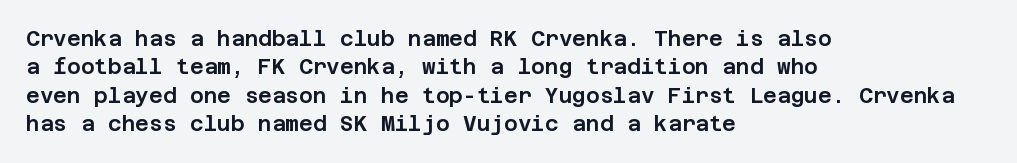
{"italic": "no", "underline": "no", "align": "left", "line_spacing": "normal", "line_spacing_ratio": 1.35, "letter_spacing": "normal", "letter_spacing_em": 0.0, "glyph_px": 21}
